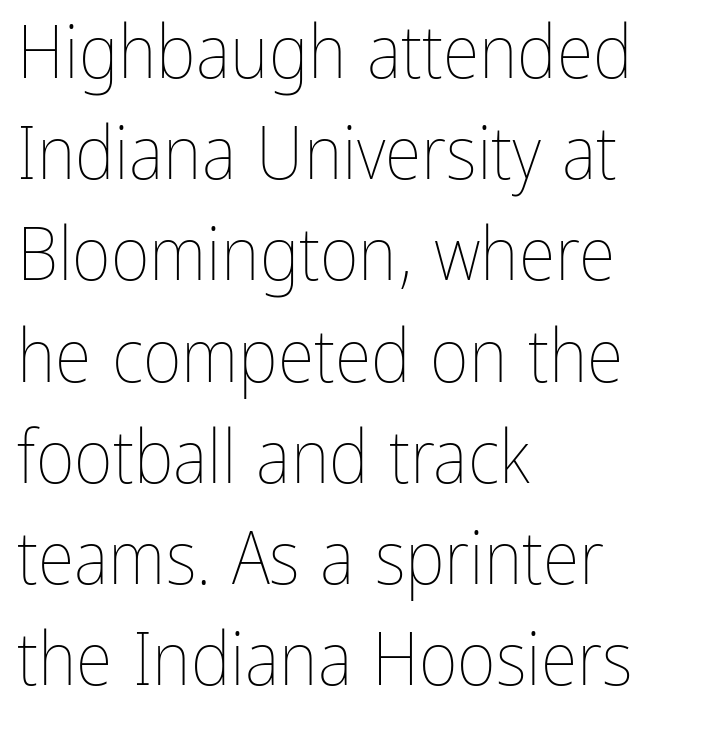
Underlining? Definitely not there. These lines are rendered in a variable-pitch font. Each new line begins a customary step beneath the previous one. The letters sit at their default tracking, neither squeezed nor spread.
